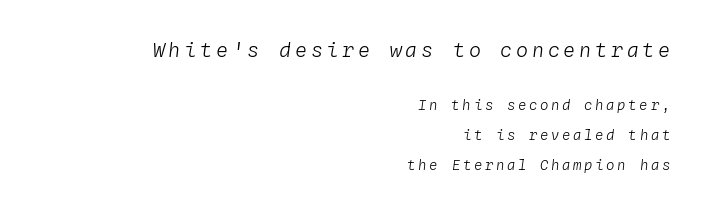
Q: Is the text bold? A: No.
Q: Is the text italic (slanted)? A: Yes, it leans right by about 4 degrees.
Q: Is the text underlined? A: No.
Q: How is the paragraph aligned? A: Right-aligned.
Q: Is the spacing between lines tight, normal or loose? A: Loose.
Q: Which block of text is set in a larger size, the first (top) or the second (bottom)? A: The first (top) one.
